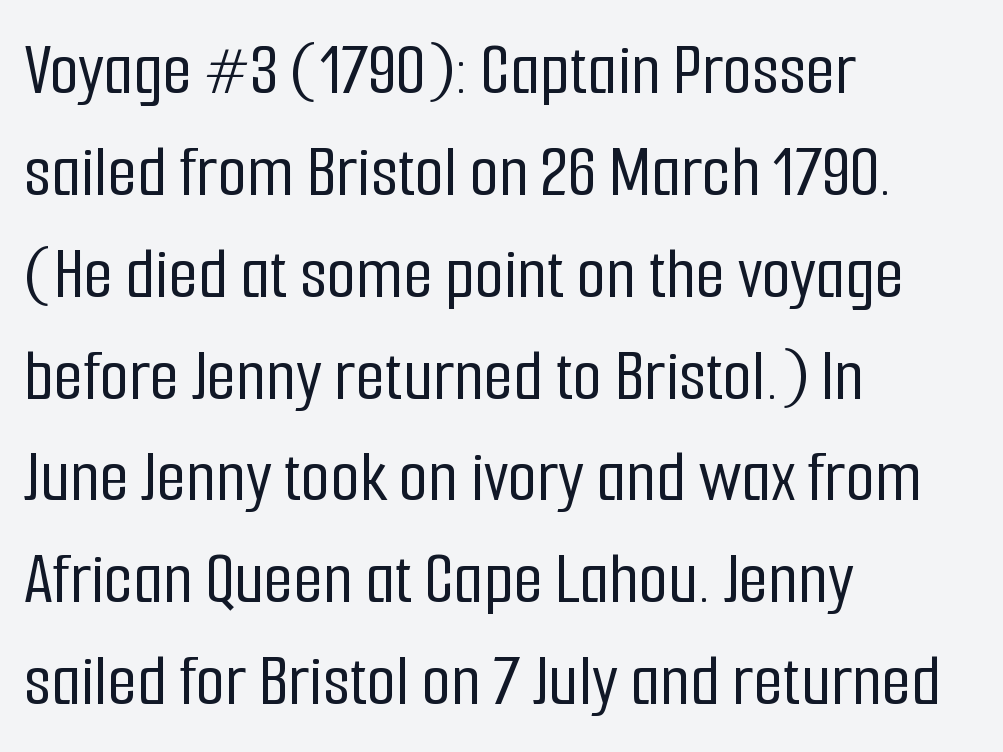
Style check: upright. The ragged edge is on the right, which tells us the setting is flush left. This rendering leaves character spacing at its baseline value. The leading is moderate, giving the passage an even texture. No feet cap the strokes, marking this as sans-serif type.
